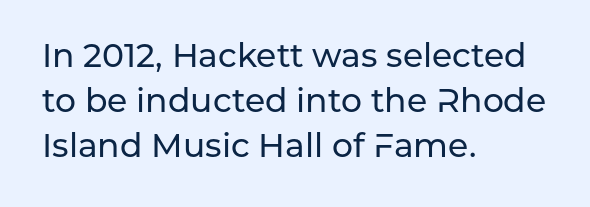
Character widths vary here, with narrow letters taking less room than wide ones. A clean baseline with only descenders dipping below it. Horizontal alignment here is leftward, the default for most running prose. How would I describe the line gaps? Plain and ordinary.
